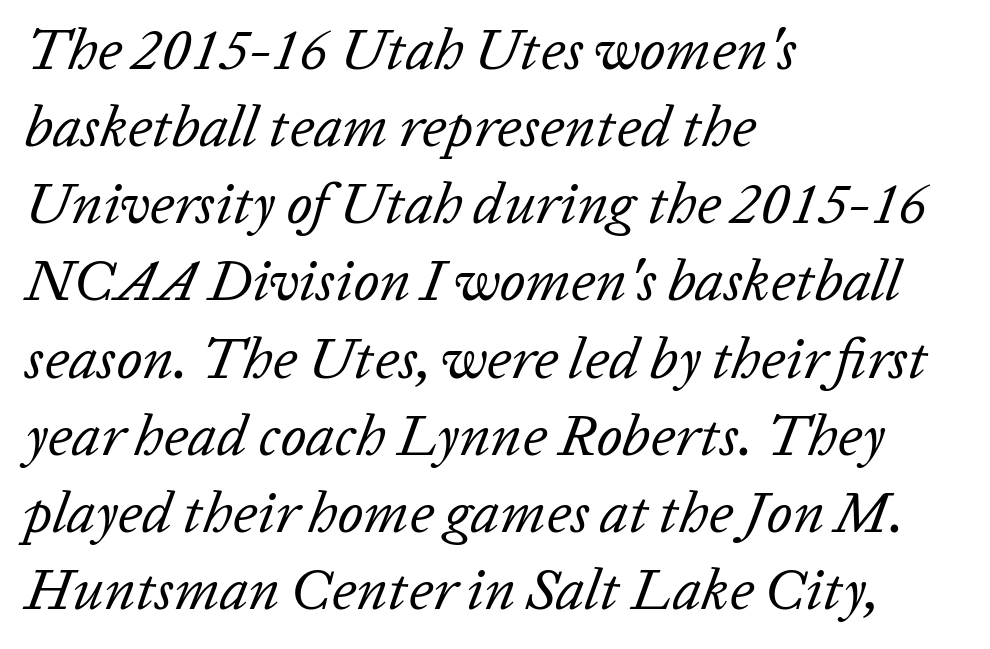
A typesetter would call this proportional, since set widths differ per character. Beneath every word, the page is bare. Rows of type keep a routine distance in the vertical direction. Posture: slanted.
